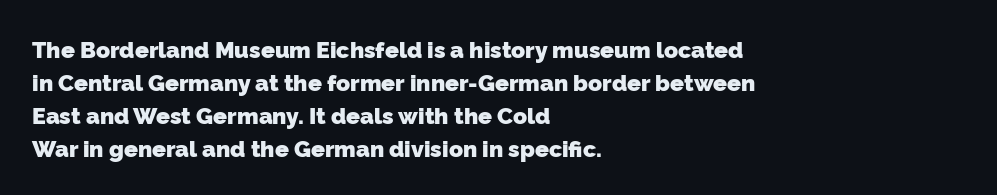
The image shows 23 px bold type; set left-aligned, normal line spacing (1.43x), normal letter spacing, not underlined.
